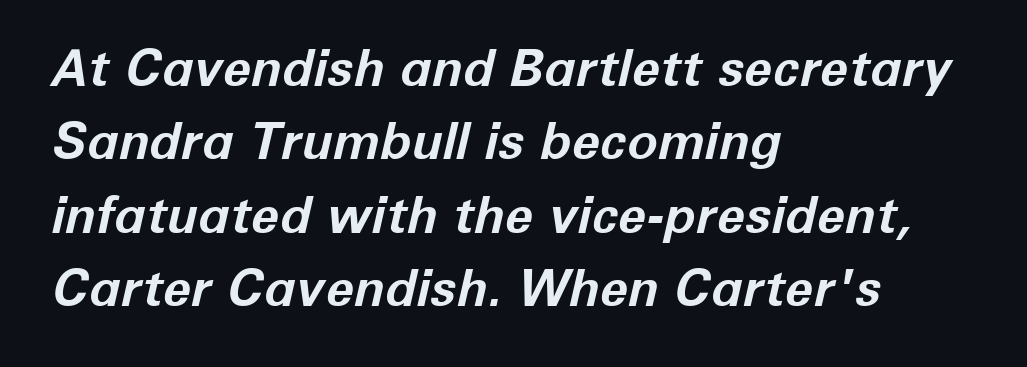
Q: Is the text bold? A: Yes.
Q: Is the text italic (slanted)? A: Yes, it leans right by about 12 degrees.
Q: Is the text underlined? A: No.
Q: How is the paragraph aligned? A: Left-aligned.
Q: Is the spacing between letters normal or unusually wide? A: Normal.
Q: Is the spacing between lines tight, normal or loose? A: Normal.
Q: Width (condensed, normal, or wide)? A: Normal.
Q: Stroke contrast? A: Low.
Q: x-height? A: Medium.
Q: Monospaced? A: No.
